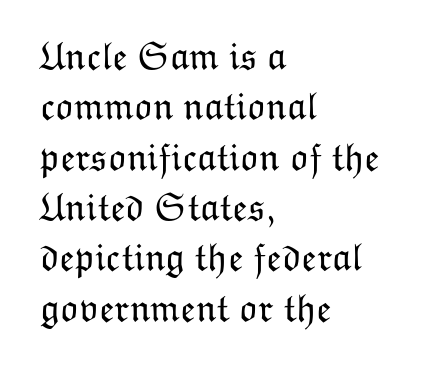
Posture: upright roman. The passage shown is typed in a proportional face where columns would drift. Descenders hang freely into open space. Line spacing here is normal. Vertical stems look standard width or narrower in stroke.
